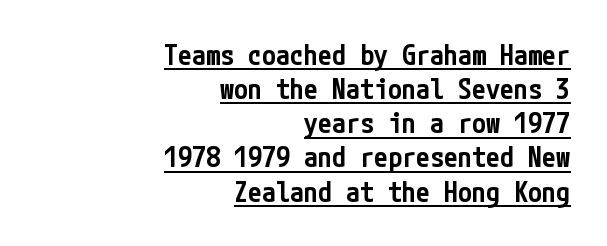
Q: Is the text bold? A: Semi-bold.
Q: Is the text italic (slanted)? A: No, it is upright.
Q: Is the typeface a serif or a sans-serif typeface? A: Sans-serif.
Q: Is the text underlined? A: Yes.
Q: How is the paragraph aligned? A: Right-aligned.
Q: Is the spacing between letters normal or unusually wide? A: Normal.
Q: Width (condensed, normal, or wide)? A: Condensed.
Q: Stroke contrast? A: Low.
Q: x-height? A: Medium.
